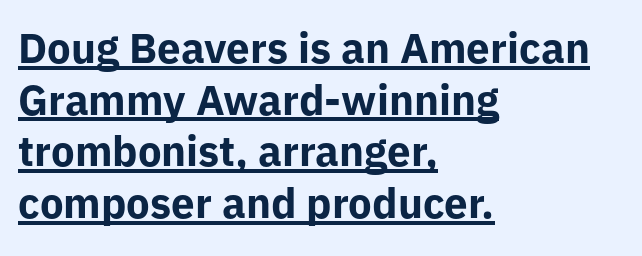
{"serif": "no", "italic": "no", "bold": "yes", "weight": "bold", "width": "normal", "stroke_contrast": "low", "x_height": "medium", "monospaced": "no", "underline": "yes", "align": "left", "line_spacing_ratio": 1.23, "letter_spacing": "normal", "letter_spacing_em": 0.0, "glyph_px": 42}
